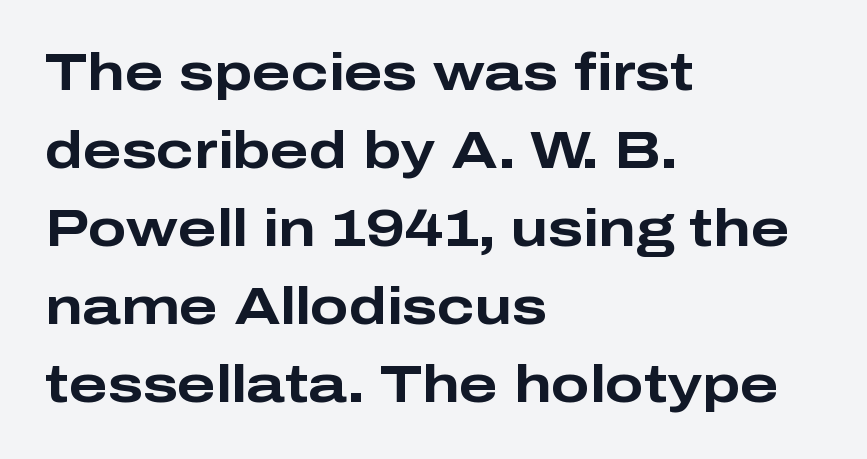
{"serif": "no", "italic": "no", "bold": "yes", "weight": "bold", "width": "wide", "stroke_contrast": "low", "x_height": "medium", "monospaced": "no", "underline": "no", "align": "left", "line_spacing": "normal", "line_spacing_ratio": 1.53, "letter_spacing": "normal", "letter_spacing_em": 0.0, "glyph_px": 51}
